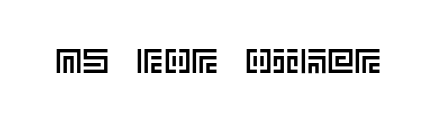
Q: Is the text italic (slanted)? A: No, it is upright.
Q: Is the text underlined? A: No.
Q: Is the spacing between letters normal or unusually wide? A: Normal.
Q: Width (condensed, normal, or wide)? A: Normal.
Q: x-height? A: Large.
